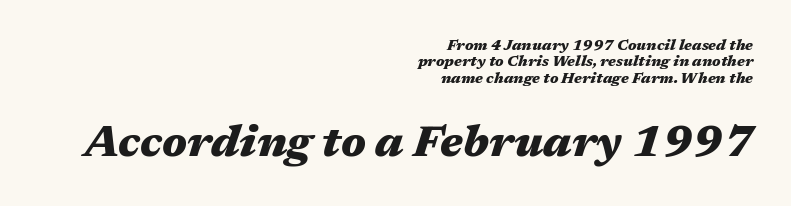
The type is set solid horizontally, with unmodified tracking. These lines carry a lot of weight — the face is fully bold. Horizontal alignment here is rightward, an uncommon choice for prose. One glance says dense: line gaps are narrower than usual. Is this a fixed-width face? No — the glyphs have proportional, varying widths.
